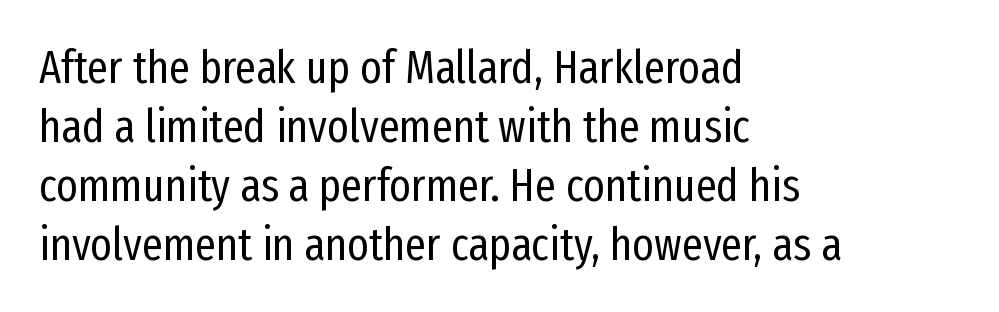
Q: Is the text bold? A: No.
Q: Is the text italic (slanted)? A: No, it is upright.
Q: Is the typeface a serif or a sans-serif typeface? A: Sans-serif.
Q: Is the text underlined? A: No.
Q: How is the paragraph aligned? A: Left-aligned.
Q: Is the spacing between letters normal or unusually wide? A: Normal.
Q: Is the spacing between lines tight, normal or loose? A: Normal.
Q: Width (condensed, normal, or wide)? A: Condensed.
Q: Stroke contrast? A: Low.
Q: x-height? A: Medium.
Q: Monospaced? A: No.
